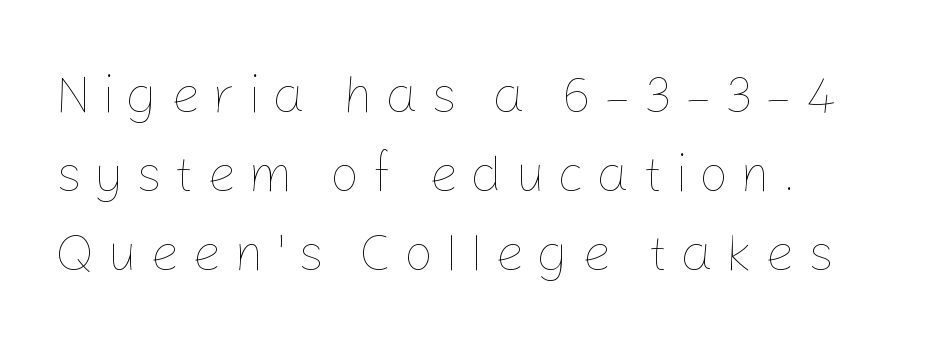
Q: Is the text bold? A: No.
Q: Is the text italic (slanted)? A: No, it is upright.
Q: Is the text underlined? A: No.
Q: Is the spacing between letters normal or unusually wide? A: Unusually wide.
Q: Is the spacing between lines tight, normal or loose? A: Normal.
Q: Width (condensed, normal, or wide)? A: Normal.
Q: Stroke contrast? A: Low.
Q: x-height? A: Medium.
Q: Monospaced? A: No.
